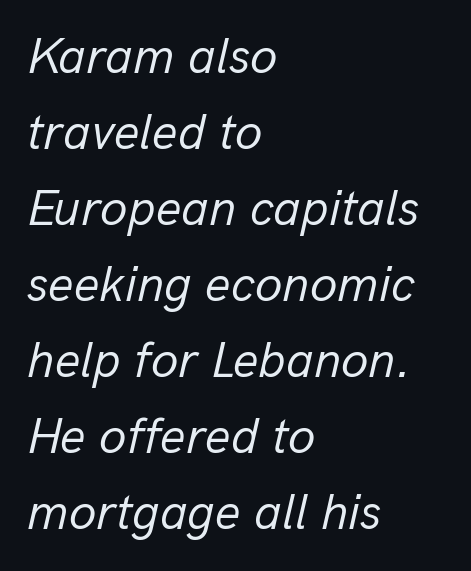
{"italic": "yes", "lean": "right", "slant_degrees": 13, "bold": "no", "weight": "regular", "width": "normal", "stroke_contrast": "low", "x_height": "medium", "monospaced": "no", "underline": "no", "align": "left", "line_spacing": "normal", "line_spacing_ratio": 1.52, "letter_spacing": "normal", "letter_spacing_em": 0.0, "glyph_px": 50}
